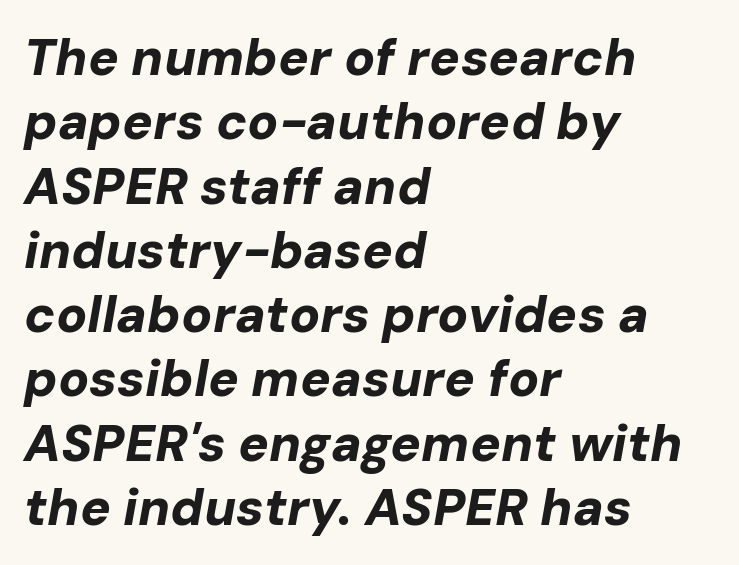
{"italic": "yes", "lean": "right", "slant_degrees": 10, "bold": "yes", "weight": "bold", "width": "normal", "stroke_contrast": "low", "x_height": "medium", "monospaced": "no", "underline": "no", "align": "left", "line_spacing": "normal", "line_spacing_ratio": 1.26, "letter_spacing": "normal", "letter_spacing_em": 0.0, "glyph_px": 51}
